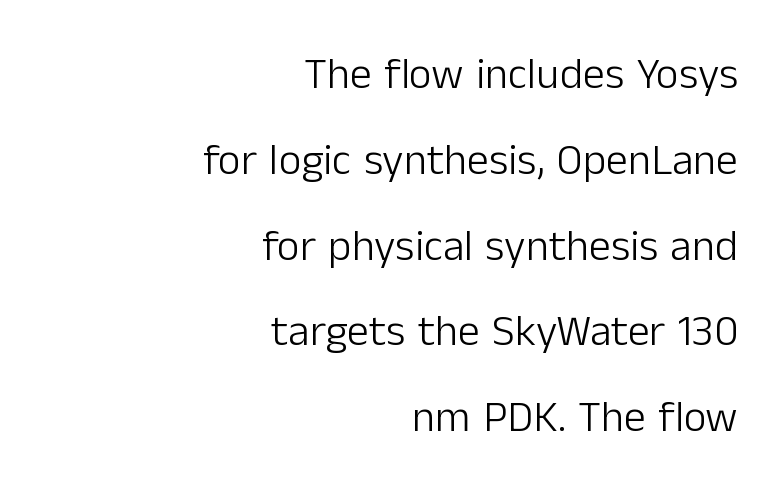
Stems and bowls with no extra thickness — not bold. The letterforms sit shoulder to shoulder at normal distance. Do the characters align in a grid? No, the font is proportional. The letters carry no serifs — their stems end cleanly without finishing strokes.
